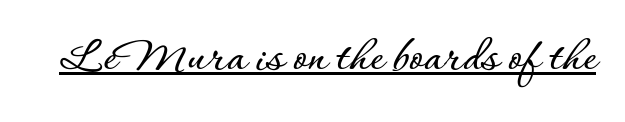
Think of a printed novel: that variable character pitch is what you see here. Every word sits above its own underline. The letterforms sit shoulder to shoulder at normal distance.
